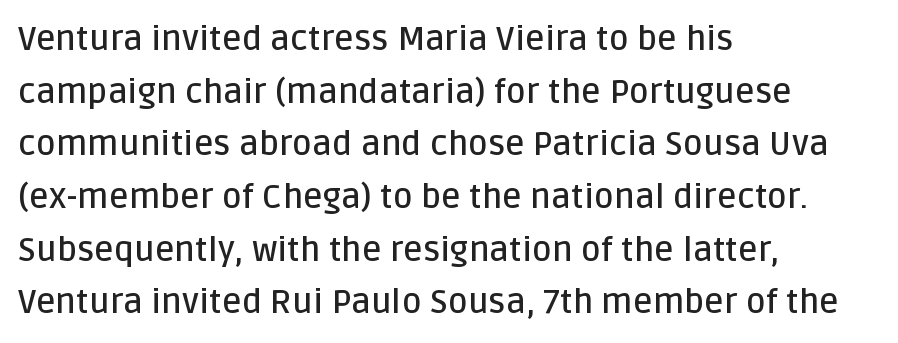
These lines are composed in type without serifs. Every row of glyphs begins at an identical x-position on the left. Is there any slant? The stems are plumb. A normal amount of white space separates one row of letters from the next. Semibold letterforms, between regular and bold. The words here are not underlined.
